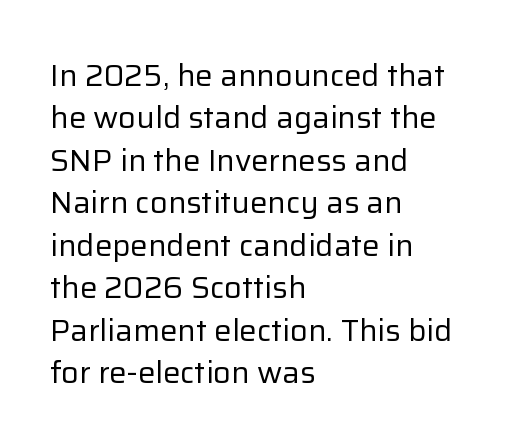
{"serif": "no", "italic": "no", "bold": "no", "weight": "regular", "width": "normal", "stroke_contrast": "low", "x_height": "medium", "monospaced": "no", "underline": "no", "align": "left", "line_spacing": "normal", "line_spacing_ratio": 1.37, "letter_spacing": "normal", "letter_spacing_em": 0.0, "glyph_px": 31}
